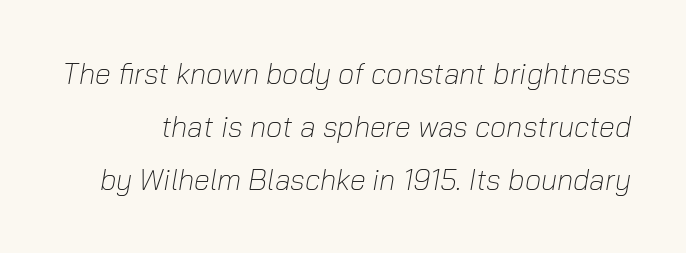
The image shows 29 px light type, italic (leaning right); set line spacing 1.82x, normal letter spacing, not underlined; low stroke contrast and a medium x-height.
